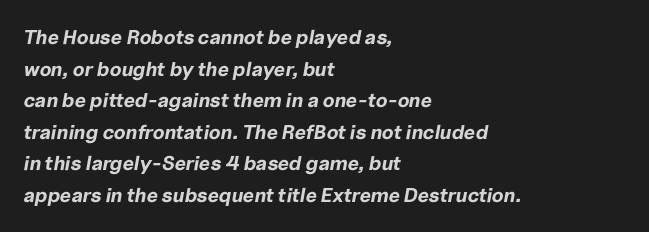
Q: Is the text bold? A: Yes.
Q: Is the text italic (slanted)? A: Yes, it leans right by about 10 degrees.
Q: Is the text underlined? A: No.
Q: How is the paragraph aligned? A: Left-aligned.
Q: Is the spacing between letters normal or unusually wide? A: Normal.
Q: Is the spacing between lines tight, normal or loose? A: Normal.
